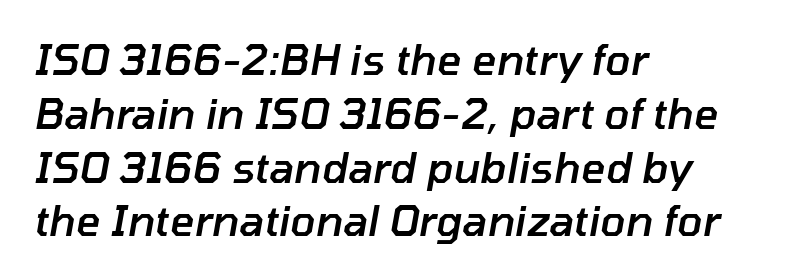
Q: Is the text bold? A: Semi-bold.
Q: Is the text italic (slanted)? A: Yes, it leans right by about 10 degrees.
Q: Is the text underlined? A: No.
Q: How is the paragraph aligned? A: Left-aligned.
Q: Is the spacing between letters normal or unusually wide? A: Normal.
Q: Is the spacing between lines tight, normal or loose? A: Normal.
Q: Width (condensed, normal, or wide)? A: Normal.
Q: Stroke contrast? A: Low.
Q: x-height? A: Medium.
Q: Monospaced? A: No.
